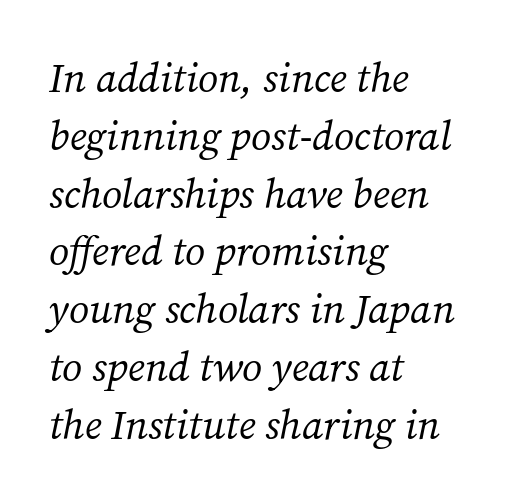
Each letter keeps its own natural width here, so spacing adapts to shape. This rendering features lettering with no underline. Line spacing here is normal. Quick note: italic. Letterform terminals end in serifs throughout the passage.
